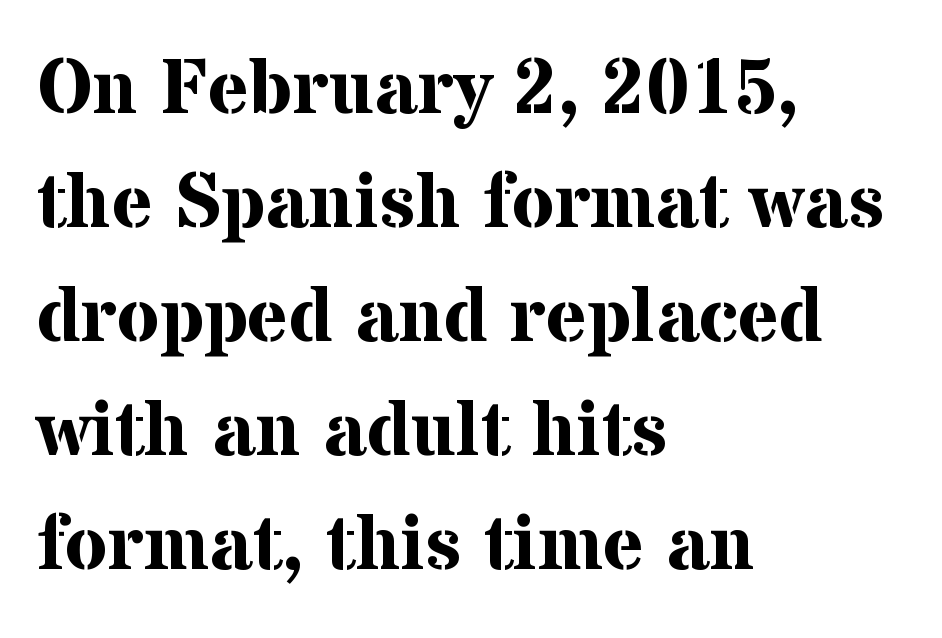
Vertically, the passage feels balanced, rows spaced as you'd expect. Unmarked baselines from the first word to the last. Designer's note — italics off, roman on. Summary of weight: heavy, a full bold. Looks like regular typesetting: each glyph gets only the width it needs. All the whitespace from short lines collects on the right.
